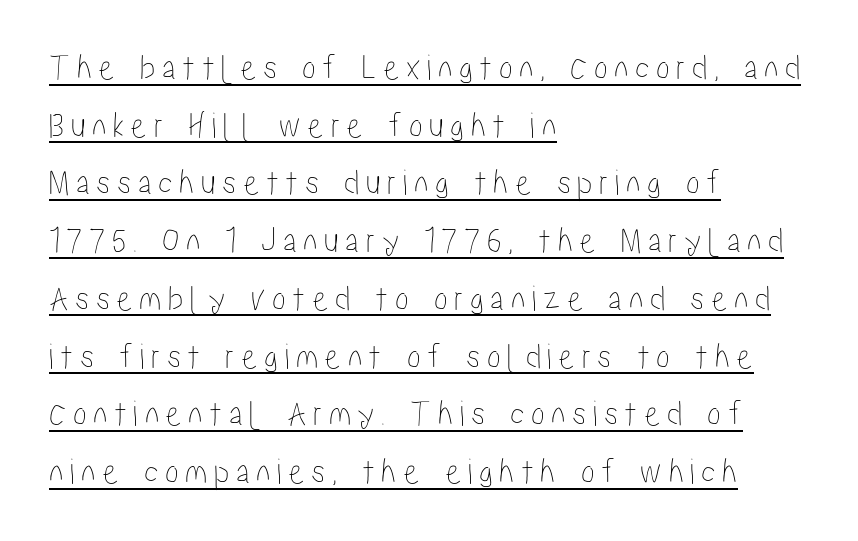
{"italic": "no", "width": "condensed", "stroke_contrast": "low", "x_height": "medium", "monospaced": "no", "underline": "yes", "align": "left", "line_spacing": "normal", "line_spacing_ratio": 1.56, "glyph_px": 37}
